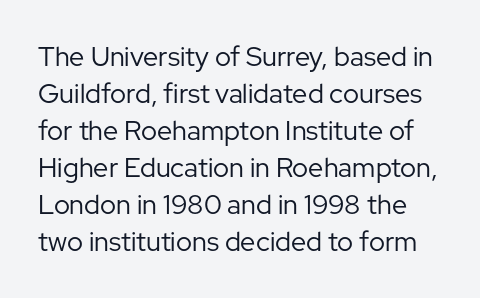
The image shows 27 px text type, upright; set normal line spacing (1.37x), normal letter spacing, not underlined.
